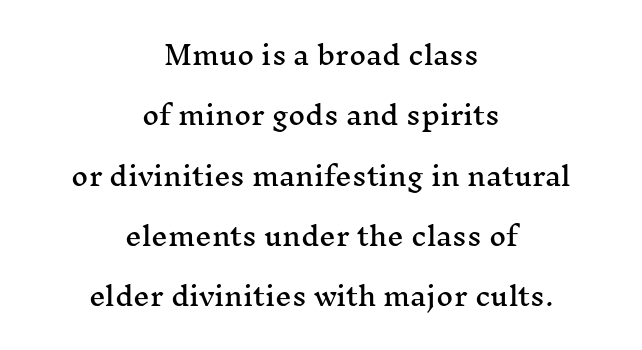
Q: Is the text italic (slanted)? A: No, it is upright.
Q: Is the text underlined? A: No.
Q: How is the paragraph aligned? A: Centered.
Q: Is the spacing between letters normal or unusually wide? A: Normal.
Q: Is the spacing between lines tight, normal or loose? A: Loose.
